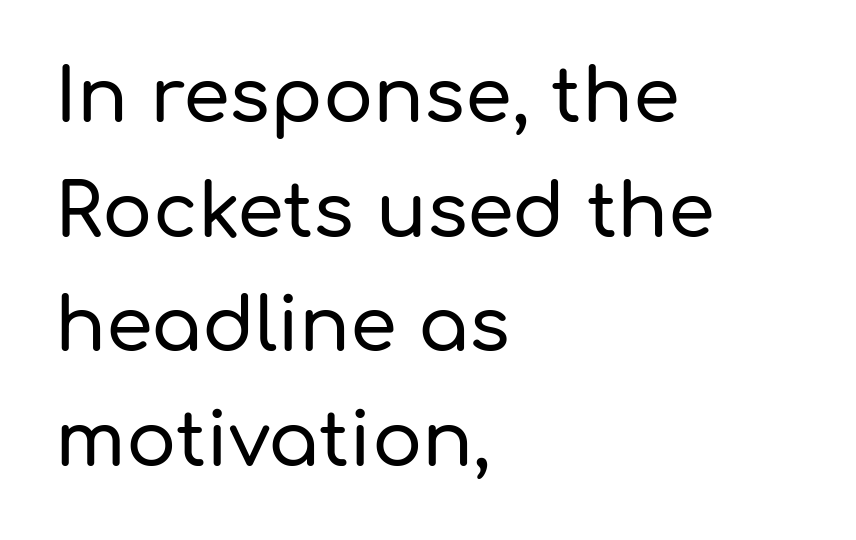
Q: Is the text italic (slanted)? A: No, it is upright.
Q: Is the typeface a serif or a sans-serif typeface? A: Sans-serif.
Q: Is the text underlined? A: No.
Q: How is the paragraph aligned? A: Left-aligned.
Q: Is the spacing between letters normal or unusually wide? A: Normal.
Q: Is the spacing between lines tight, normal or loose? A: Normal.
Q: Width (condensed, normal, or wide)? A: Normal.
Q: Stroke contrast? A: Low.
Q: x-height? A: Medium.
Q: Monospaced? A: No.
